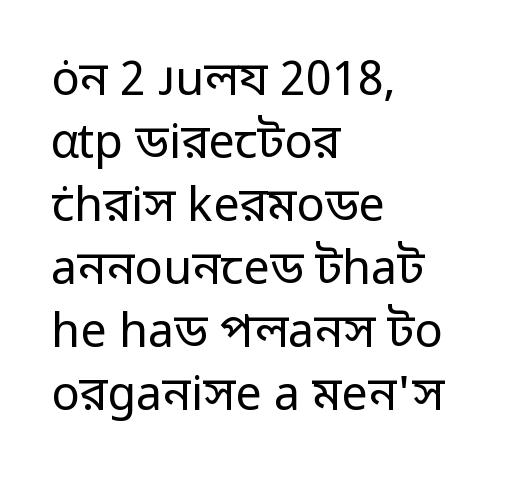
The typeface has the unassuming heft of standard copy or less. Horizontal bands of white between lines are of average thickness. This sample uses plain, unmodified letter spacing. Every row of glyphs begins at an identical x-position on the left.
